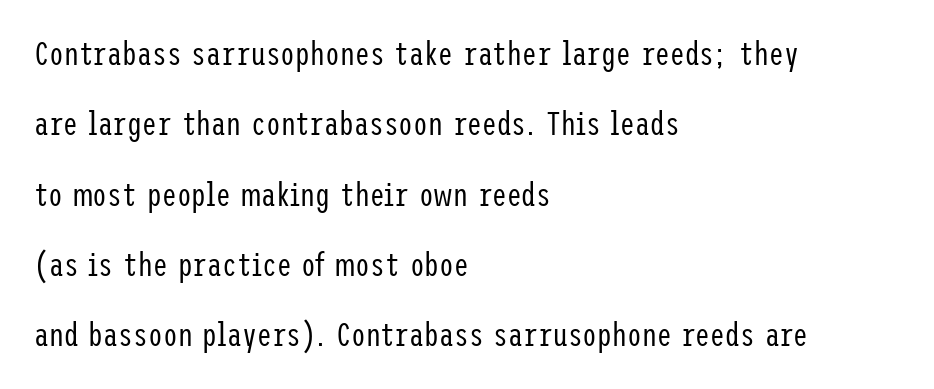
No letter is thick-stroked: the sample isn't bold. These lines are composed in type without serifs. Ordinary non-slanted type is in use. Decoration check: the copy has no underline. One glance says open: line gaps are wider than usual. Standard letterfit; no display-style spreading of the glyphs.
